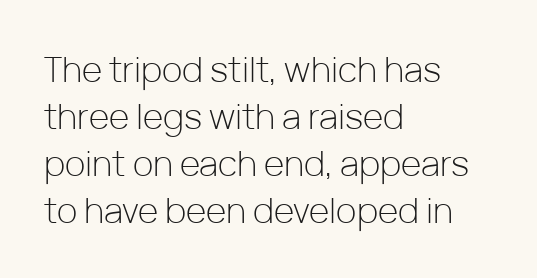
Q: Is the text bold? A: No.
Q: Is the text italic (slanted)? A: No, it is upright.
Q: Is the typeface a serif or a sans-serif typeface? A: Sans-serif.
Q: Is the text underlined? A: No.
Q: How is the paragraph aligned? A: Left-aligned.
Q: Is the spacing between letters normal or unusually wide? A: Normal.
Q: Is the spacing between lines tight, normal or loose? A: Normal.
Q: Width (condensed, normal, or wide)? A: Normal.
Q: Stroke contrast? A: Low.
Q: x-height? A: Medium.
Q: Monospaced? A: No.
